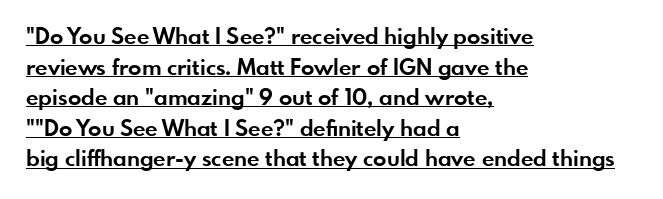
Vertical spacing — default. Does the copy run flush right? No — it runs flush left. Every word sits above its own underline. Characters remain perfectly vertical along every line.
